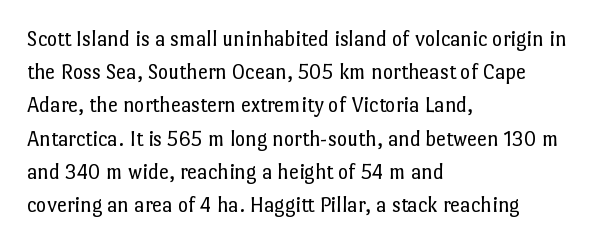
Tall strokes in this sample are plumb rather than angled. Weight: regular or lighter. Tracking value appears to be zero — textbook default spacing. The passage shown stacks its lines at a standard gap. The lines in this sample share a left origin and differ only in where they stop. Anything drawn beneath the words? Only blank space.
